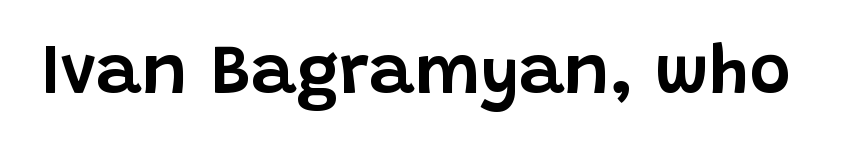
{"serif": "no", "italic": "no", "width": "normal", "stroke_contrast": "low", "x_height": "large", "monospaced": "no", "underline": "no", "letter_spacing": "normal", "letter_spacing_em": 0.0, "glyph_px": 70}
